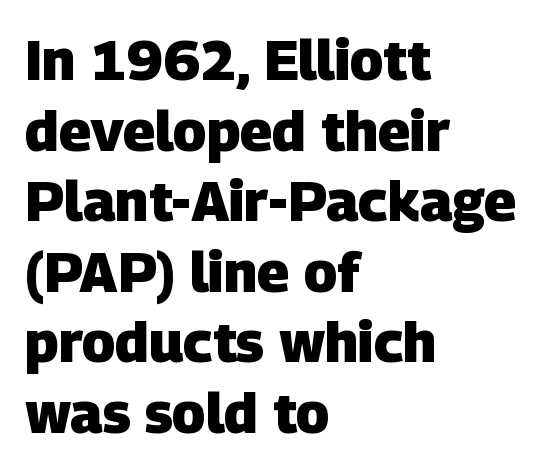
Check under the words: just untouched page. Emphasis by weight is at full strength: bold. Each letter keeps its own natural width here, so spacing adapts to shape. The block of text has a typical density, with ordinary space between rows. Regarding serifs, this sample does without them. Alignment: flush left.
